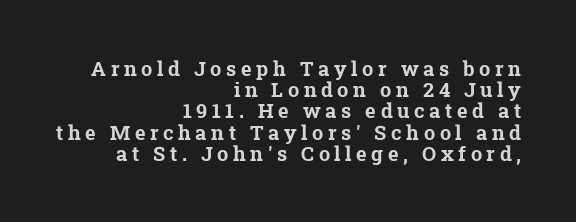
In terms of letterspacing, this is a distinctly airy, spread setting. The passage is arranged like a letterhead date or caption credit — flush right. Heavy-handed strokes throughout: this text is bold. Has an underline been added? It has not.
